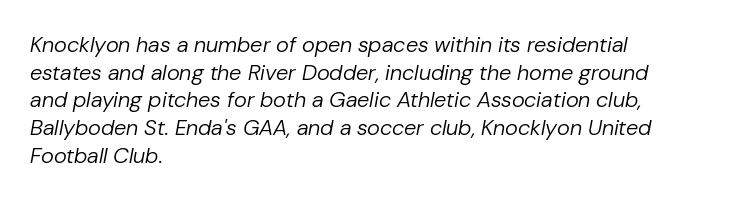
The image shows 22 px text type, italic (leaning right); set left-aligned, normal line spacing (1.26x), normal letter spacing, not underlined.
